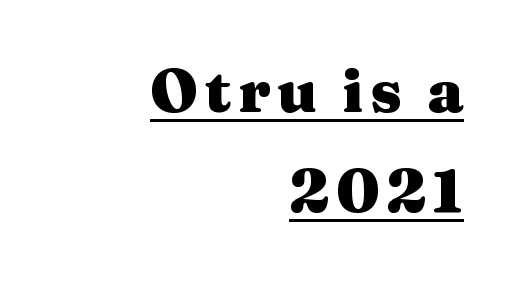
Typographically, this falls in the serif category. The setting favours the right margin, as signatures and pull-quotes sometimes do. Do the characters align in a grid? No, the font is proportional. Beneath each row of characters lies a ruled line.
